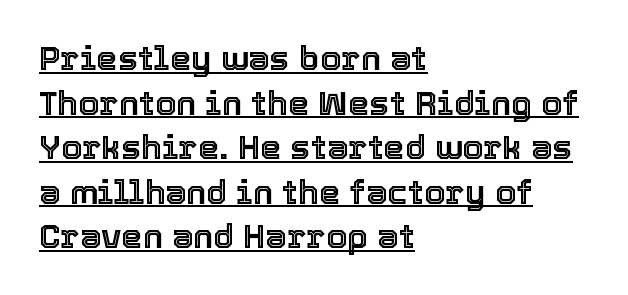
Q: Is the text italic (slanted)? A: No, it is upright.
Q: Is the text underlined? A: Yes.
Q: How is the paragraph aligned? A: Left-aligned.
Q: Is the spacing between letters normal or unusually wide? A: Normal.
Q: Is the spacing between lines tight, normal or loose? A: Normal.
Q: Width (condensed, normal, or wide)? A: Normal.
Q: x-height? A: Medium.
Q: Monospaced? A: No.
